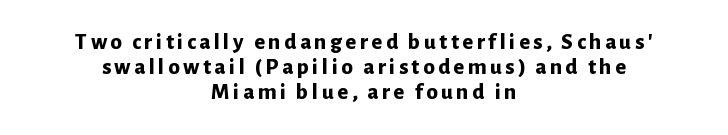
Compared with a flush-left layout, this one balances lines on the center instead. The gap between lines stays unmarked. In terms of leading, this rendering errs on the cramped side. If you drew a line through each stem, it would be perfectly vertical. Notice how thick the strokes are: this is what a full bold looks like.
